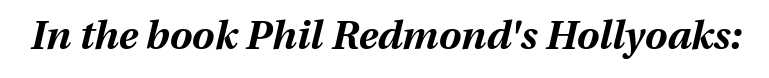
Q: Is the text bold? A: Yes.
Q: Is the text italic (slanted)? A: Yes, it leans right by about 13 degrees.
Q: Is the text underlined? A: No.
Q: Is the spacing between letters normal or unusually wide? A: Normal.
Q: Width (condensed, normal, or wide)? A: Normal.
Q: Stroke contrast? A: Medium.
Q: x-height? A: Medium.
Q: Monospaced? A: No.
